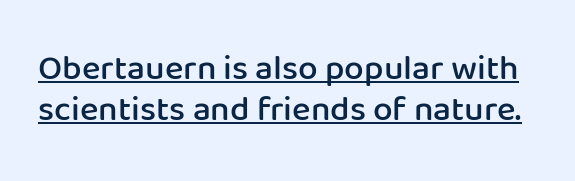
The image shows 35 px semibold sans-serif type, upright; set line spacing 1.18x, normal letter spacing, underlined; low stroke contrast and a medium x-height.
